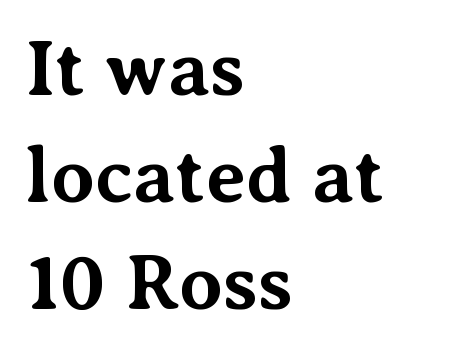
The image shows 78 px bold serif type, upright; set left-aligned, normal line spacing (1.37x), normal letter spacing, not underlined; medium stroke contrast and a medium x-height.
